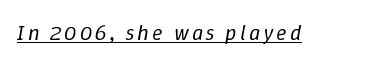
The cut favours lightness, reaching ordinary text weight at its darkest. Has an underline been added? It has. The face used here has a pronounced slope to its letters.
